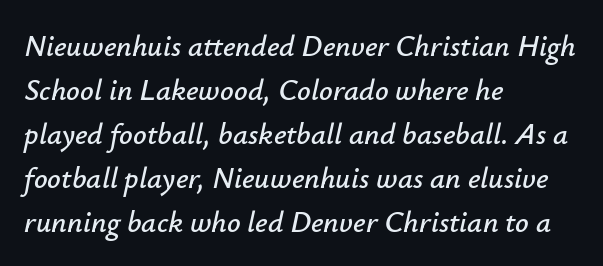
This rendering leaves character spacing at its baseline value. Note the varied advance widths — an 'i' is clearly narrower than an 'm'. One glance says typical: line gaps are just what's usual. The whole block is typeset with a tilt. The compositor pushed each line to the left boundary.
